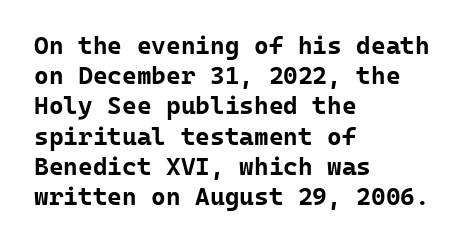
The image shows 25 px bold type, upright; set left-aligned, line spacing 1.21x, normal letter spacing, not underlined.
